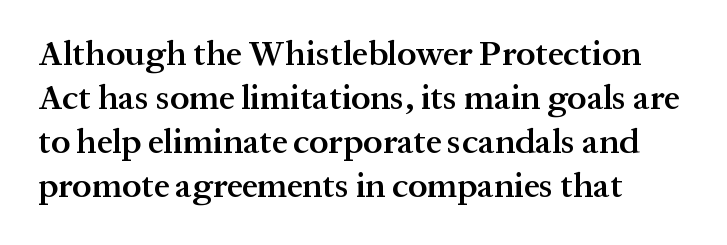
A typesetter would call this zero additional tracking. You could not count columns in this text — the font is proportionally spaced. Examine the stroke ends and you'll spot serifs. Bare-footed words on every line. Every character sits straight up, as roman type does.
